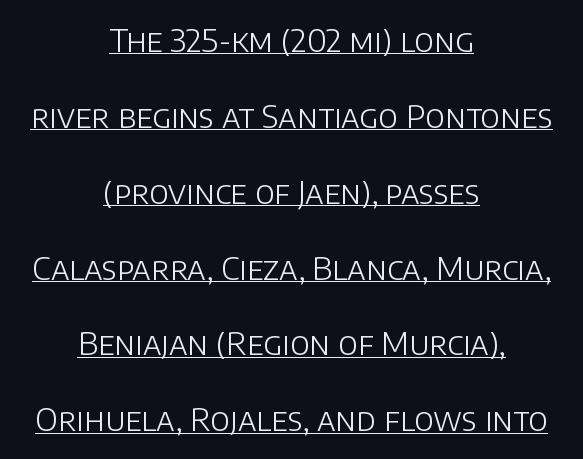
Q: Is the text bold? A: No.
Q: Is the text italic (slanted)? A: No, it is upright.
Q: Is the typeface a serif or a sans-serif typeface? A: Sans-serif.
Q: Is the text underlined? A: Yes.
Q: How is the paragraph aligned? A: Centered.
Q: Is the spacing between letters normal or unusually wide? A: Normal.
Q: Is the spacing between lines tight, normal or loose? A: Loose.
Q: Width (condensed, normal, or wide)? A: Normal.
Q: Stroke contrast? A: Low.
Q: x-height? A: Large.
Q: Monospaced? A: No.
